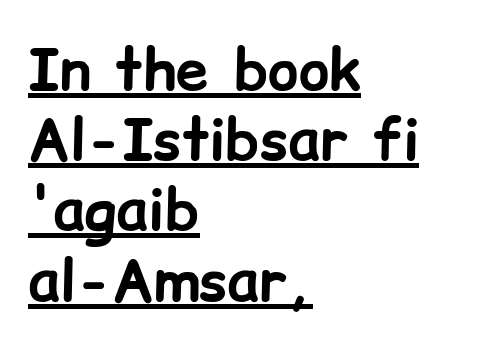
Which margin do the lines hug? The left one — the right edge is uneven. The type sits square on the baseline with zero lean. A typesetter would call this proportional, since set widths differ per character. This sample uses a sans-serif face.
